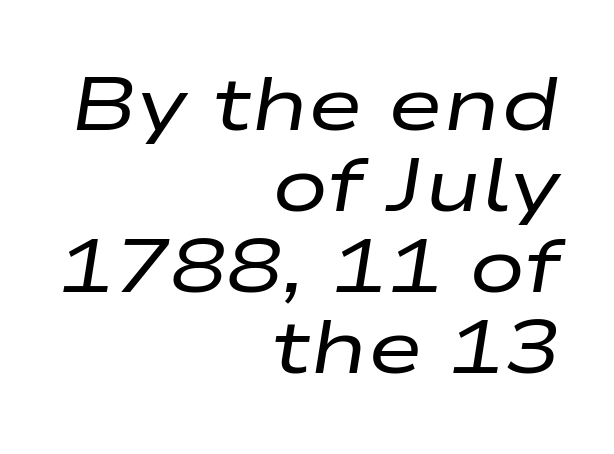
Q: Is the text bold? A: No.
Q: Is the text italic (slanted)? A: Yes, it leans right by about 9 degrees.
Q: Is the text underlined? A: No.
Q: How is the paragraph aligned? A: Right-aligned.
Q: Is the spacing between letters normal or unusually wide? A: Normal.
Q: Is the spacing between lines tight, normal or loose? A: Tight.
Q: Width (condensed, normal, or wide)? A: Wide.
Q: Stroke contrast? A: Low.
Q: x-height? A: Medium.
Q: Monospaced? A: No.
